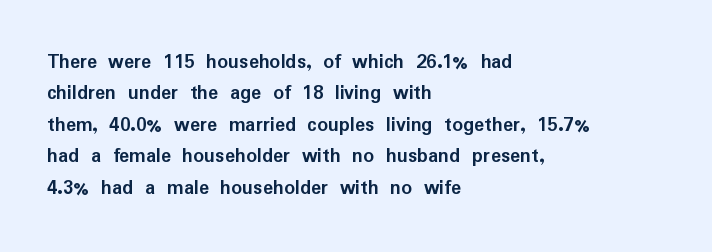
The image shows 21 px bold type, upright; set left-aligned, normal line spacing (1.5x), normal letter spacing, not underlined.
